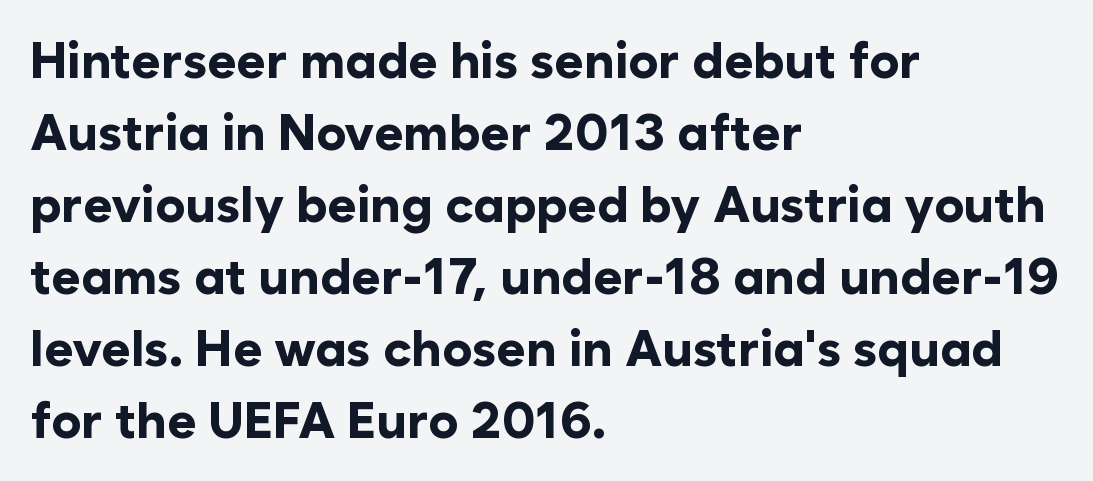
Q: Is the text bold? A: Yes.
Q: Is the text italic (slanted)? A: No, it is upright.
Q: Is the typeface a serif or a sans-serif typeface? A: Sans-serif.
Q: Is the text underlined? A: No.
Q: How is the paragraph aligned? A: Left-aligned.
Q: Is the spacing between letters normal or unusually wide? A: Normal.
Q: Is the spacing between lines tight, normal or loose? A: Normal.
Q: Width (condensed, normal, or wide)? A: Normal.
Q: Stroke contrast? A: Low.
Q: x-height? A: Medium.
Q: Monospaced? A: No.
